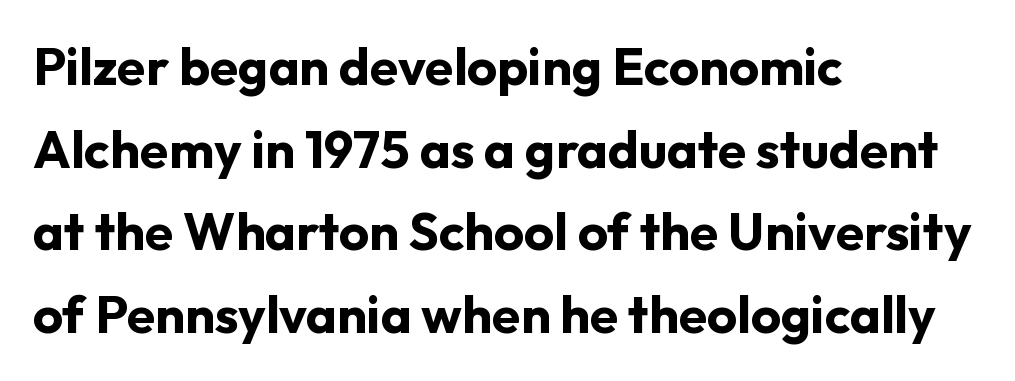
The image shows 52 px bold sans-serif type, upright; set left-aligned, normal line spacing (1.59x), normal letter spacing, not underlined; low stroke contrast and a medium x-height.
